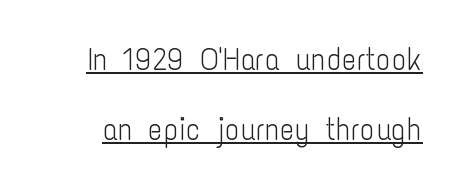
{"serif": "no", "italic": "no", "bold": "no", "weight": "light", "width": "condensed", "stroke_contrast": "low", "x_height": "medium", "monospaced": "no", "underline": "yes", "line_spacing": "loose", "line_spacing_ratio": 2.26, "letter_spacing": "normal", "letter_spacing_em": 0.0, "glyph_px": 31}
